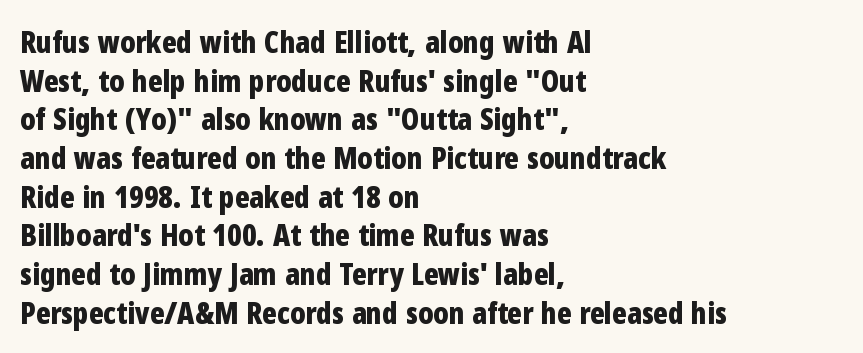
The image shows 30 px bold, condensed sans-serif type, upright; set left-aligned, normal line spacing (1.29x), normal letter spacing, not underlined; low stroke contrast and a medium x-height.
